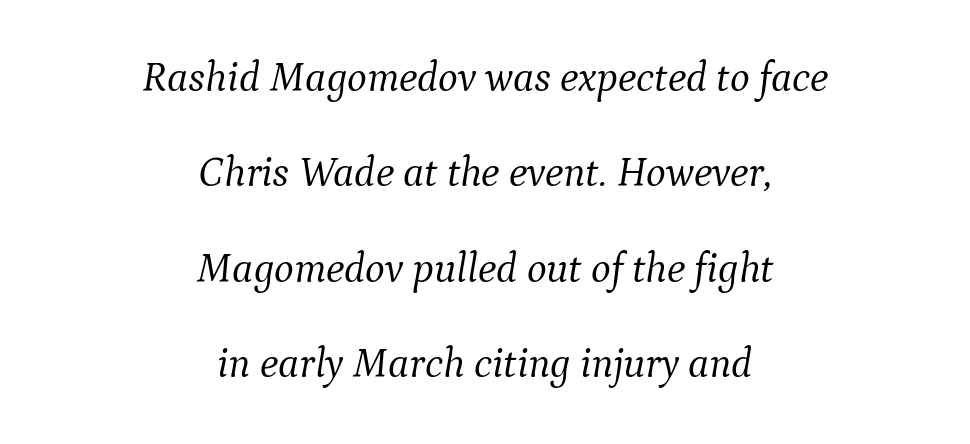
Q: Is the text bold? A: No.
Q: Is the text italic (slanted)? A: Yes, it leans right by about 9 degrees.
Q: Is the typeface a serif or a sans-serif typeface? A: Serif.
Q: Is the text underlined? A: No.
Q: How is the paragraph aligned? A: Centered.
Q: Is the spacing between letters normal or unusually wide? A: Normal.
Q: Is the spacing between lines tight, normal or loose? A: Loose.
Q: Width (condensed, normal, or wide)? A: Normal.
Q: Stroke contrast? A: Medium.
Q: x-height? A: Medium.
Q: Monospaced? A: No.
